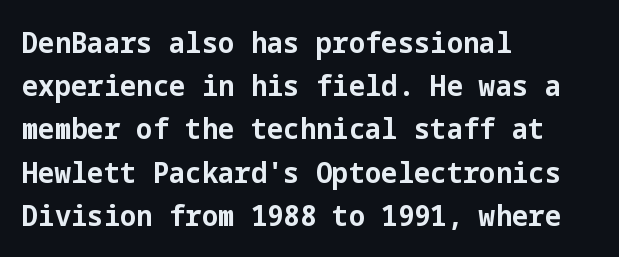
Italic? Not at all — the glyphs are vertical. A typesetter would label this face a sans. The typesetter chose a ragged-right arrangement here. What weight is shown? A full bold with thick strokes. Quick note: underline off. Standard letterfit; no display-style spreading of the glyphs.
